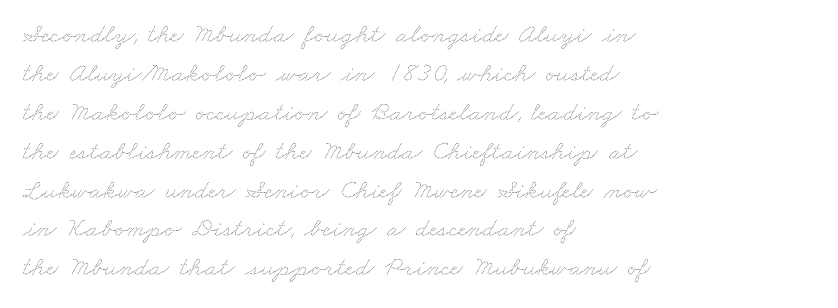
The image shows 27 px text type; set left-aligned, normal line spacing (1.44x), normal letter spacing, not underlined.
